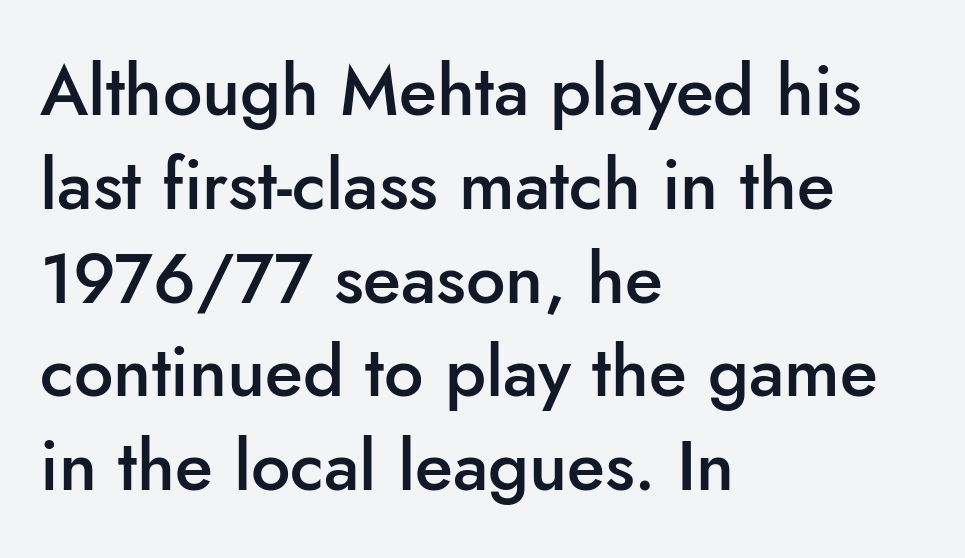
{"serif": "no", "italic": "no", "bold": "semi", "weight": "semibold", "width": "normal", "stroke_contrast": "low", "x_height": "small", "monospaced": "no", "underline": "no", "align": "left", "line_spacing": "normal", "line_spacing_ratio": 1.34, "letter_spacing": "normal", "letter_spacing_em": 0.0, "glyph_px": 70}
